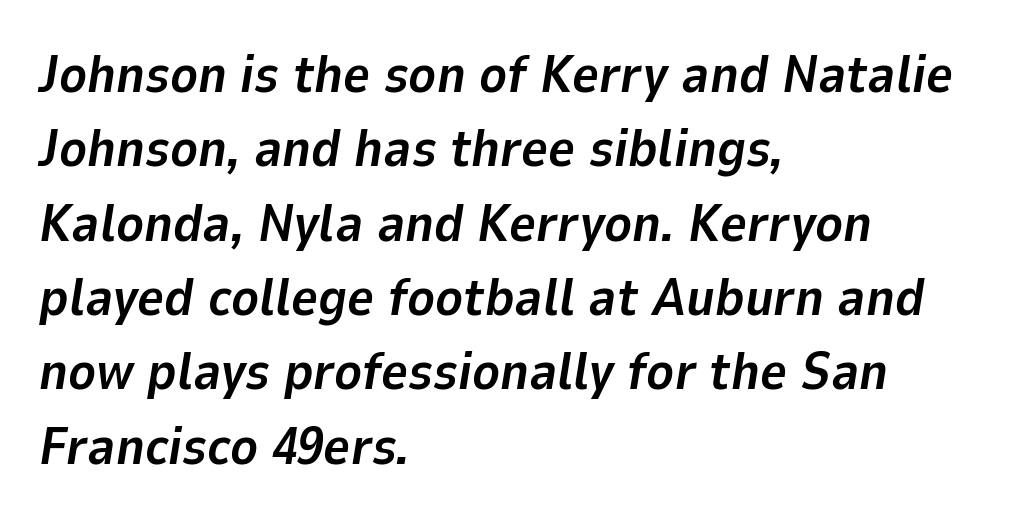
The image shows 52 px bold type, italic (leaning right); set left-aligned, normal line spacing (1.43x), normal letter spacing, not underlined; low stroke contrast and a medium x-height.
